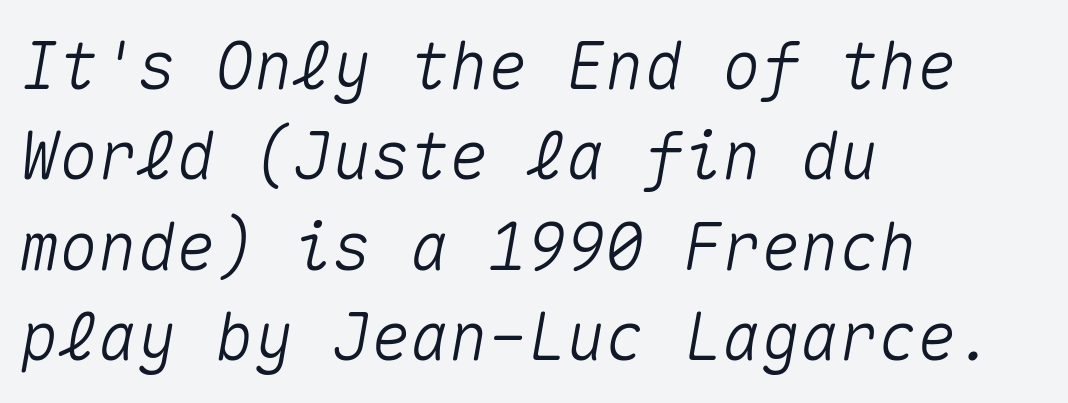
The rendering uses typewriter-style spacing with identical character cells. Which margin do the lines hug? The left one — the right edge is uneven. Vertically, the passage feels balanced, rows spaced as you'd expect. What stands out about the letter spacing? Nothing — it is the standard amount. The passage shown is not underscored anywhere. These lines were composed using italics.
